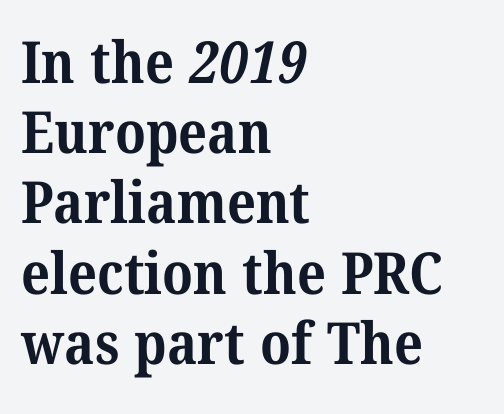
Just letters on the line, the space beneath them empty. The typeface chosen for these lines features serifs. The typesetting leans heavy: a genuine bold. Varying glyph widths throughout — classic text-font behaviour. In terms of letterspacing, this is plain default setting. Reading down the block, your eye returns to a fixed left position each line.
